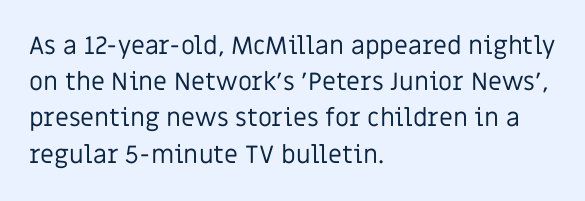
The image shows 25 px text type, upright; set left-aligned, normal line spacing (1.45x), normal letter spacing, not underlined.
